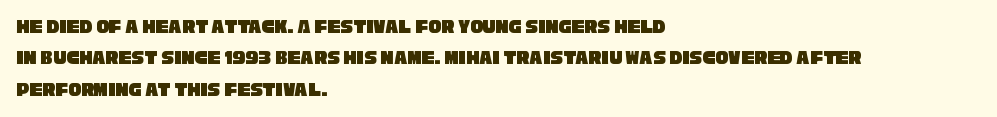
Q: Is the text underlined? A: No.
Q: How is the paragraph aligned? A: Left-aligned.
Q: Is the spacing between letters normal or unusually wide? A: Normal.
Q: Is the spacing between lines tight, normal or loose? A: Normal.
